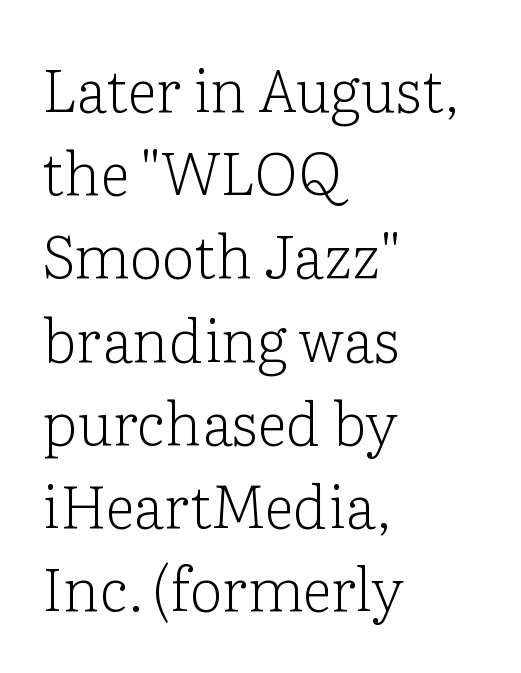
{"serif": "yes", "italic": "no", "bold": "no", "weight": "light", "width": "normal", "stroke_contrast": "low", "x_height": "medium", "monospaced": "no", "underline": "no", "align": "left", "line_spacing": "normal", "line_spacing_ratio": 1.41, "letter_spacing": "normal", "letter_spacing_em": 0.0, "glyph_px": 59}
